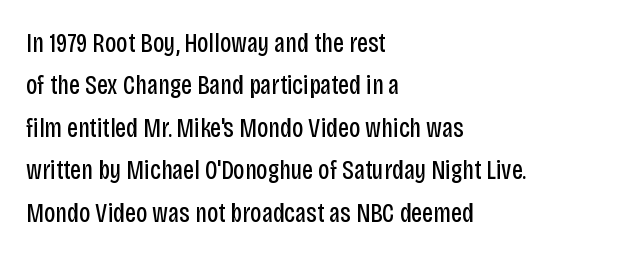
Characters follow at the spacing the type designer built in. Where is the straight margin? On the left. Weight: regular or lighter. Check the space under the baseline: it is left empty. Each new line begins a customary step beneath the previous one.
